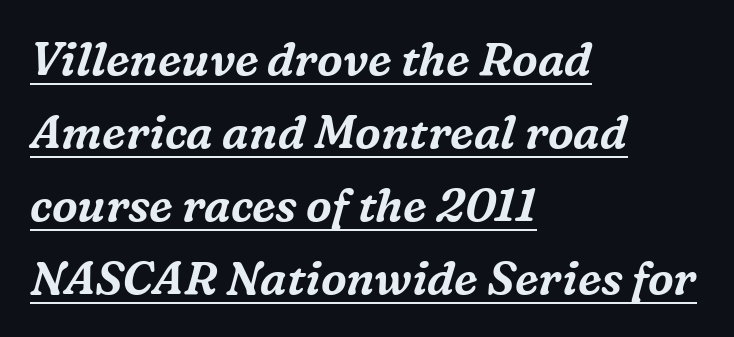
{"serif": "yes", "italic": "yes", "lean": "right", "slant_degrees": 16, "width": "normal", "stroke_contrast": "medium", "x_height": "medium", "monospaced": "no", "underline": "yes", "align": "left", "line_spacing": "normal", "line_spacing_ratio": 1.59, "letter_spacing": "normal", "letter_spacing_em": 0.0, "glyph_px": 46}
